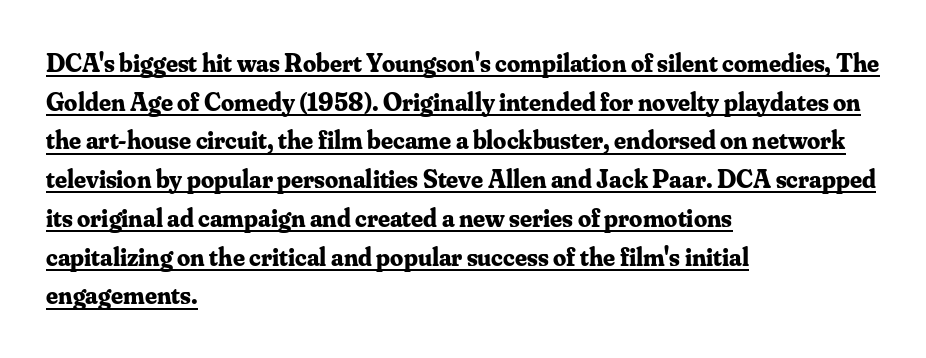
Each word holds together tightly as a unit, with standard inter-letter gaps. The specimen reads as upright at a glance. The strokes are fattened all the way to bold. Does the leading feel generous? No, just average. The lines are quadded left. Does a line run under the words? Yes, clearly.
